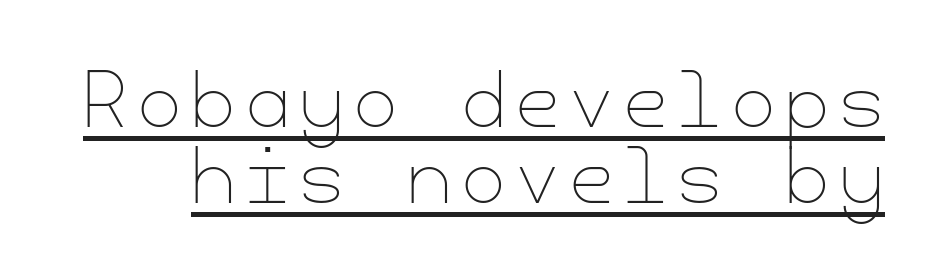
The image shows 72 px thin type, upright; set tight line spacing (1.05x), underlined; low stroke contrast and a small x-height.
